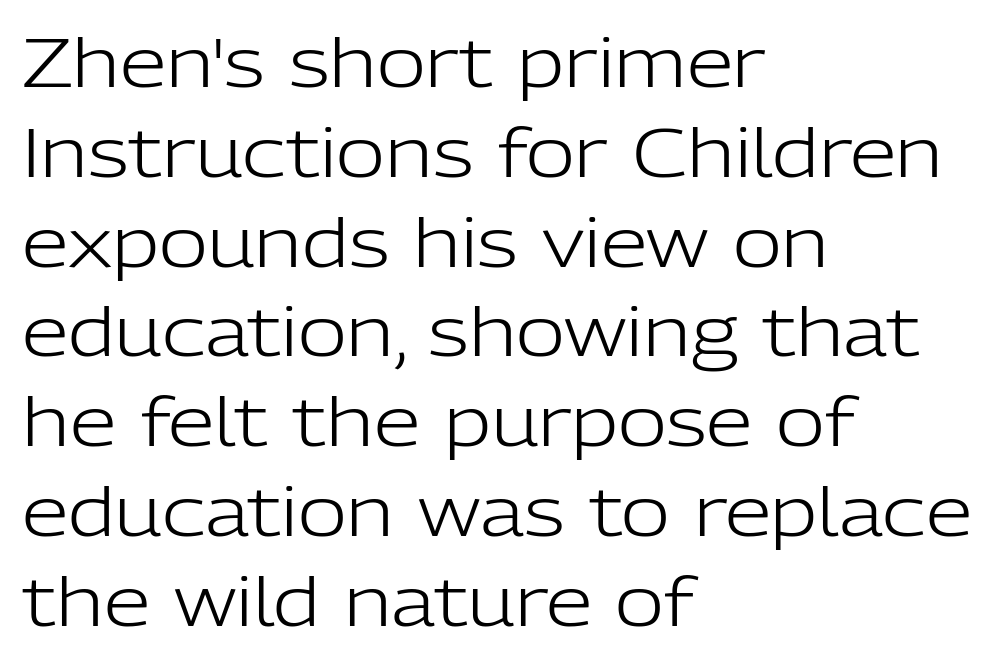
The cut favours lightness, reaching ordinary text weight at its darkest. When letters stand straight like this, we call the style roman or upright. Here the glyphs are tracked normally, forming tight word shapes. Note: no serifs on the glyphs. Compared with typical paragraphs, the rows here are spaced about the same.
